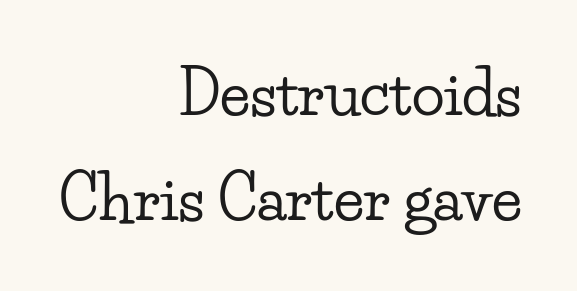
Q: Is the text italic (slanted)? A: No, it is upright.
Q: Is the typeface a serif or a sans-serif typeface? A: Serif.
Q: Is the text underlined? A: No.
Q: How is the paragraph aligned? A: Right-aligned.
Q: Is the spacing between letters normal or unusually wide? A: Normal.
Q: Width (condensed, normal, or wide)? A: Wide.
Q: Stroke contrast? A: Low.
Q: x-height? A: Small.
Q: Monospaced? A: No.
